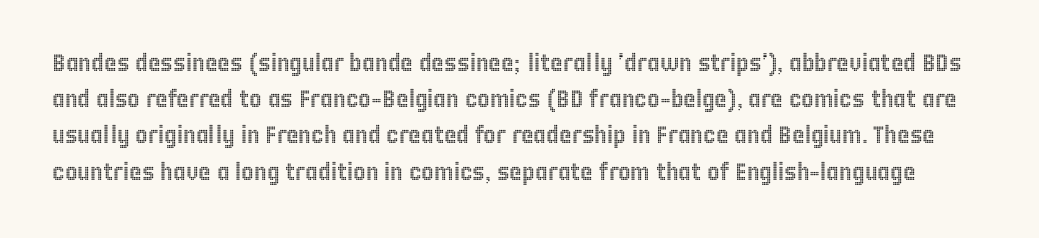
Honestly, the letter spacing is just normal — you wouldn't notice it. Rule under the text: the space is simply empty. The letters stand straight up with perfectly vertical stems. Baseline-to-baseline distance is the conventional proportion of letter height.
